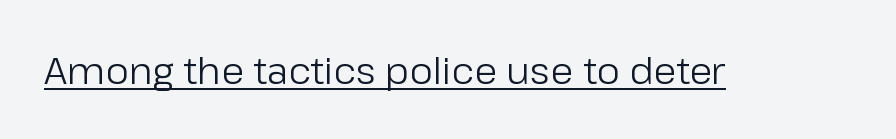
The image shows 37 px regular-weight sans-serif type, upright; set normal letter spacing, underlined; low stroke contrast and a medium x-height.
